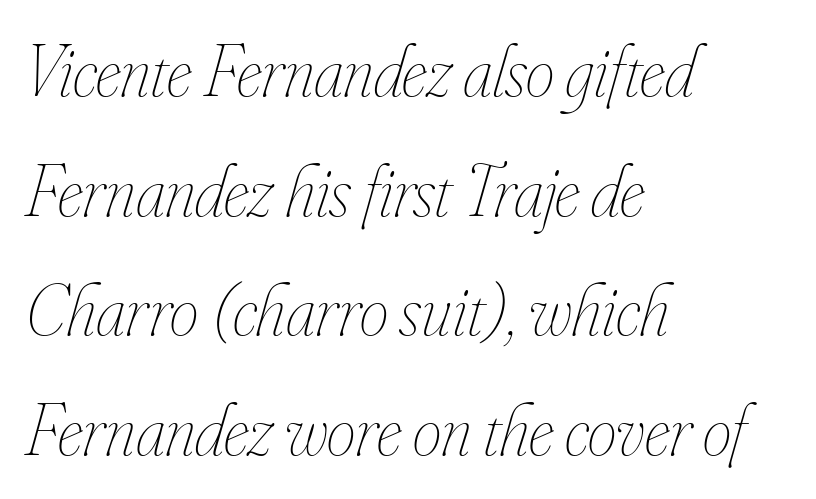
The image shows 73 px thin, condensed type, italic (leaning right); set left-aligned, normal line spacing (1.64x), normal letter spacing, not underlined; low stroke contrast and a small x-height.
